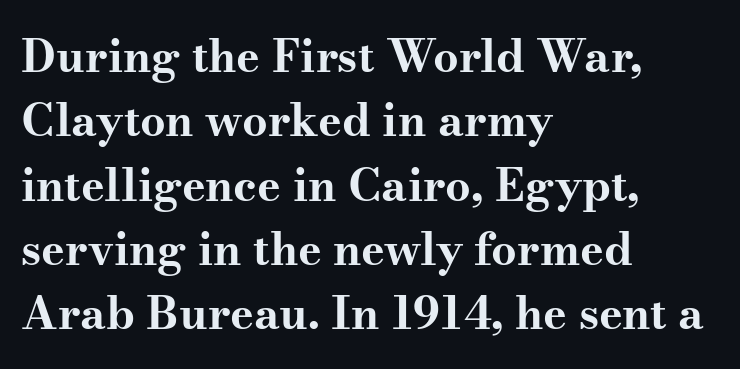
{"serif": "yes", "italic": "no", "bold": "yes", "weight": "bold", "width": "wide", "stroke_contrast": "medium", "x_height": "small", "monospaced": "no", "underline": "no", "align": "left", "line_spacing": "normal", "line_spacing_ratio": 1.43, "letter_spacing": "normal", "letter_spacing_em": 0.0, "glyph_px": 45}
